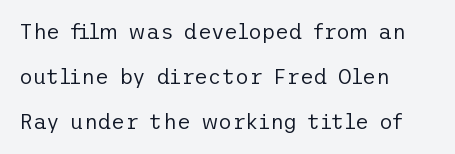
Q: Is the text bold? A: No.
Q: Is the text italic (slanted)? A: No, it is upright.
Q: Is the text underlined? A: No.
Q: How is the paragraph aligned? A: Left-aligned.
Q: Is the spacing between letters normal or unusually wide? A: Normal.
Q: Is the spacing between lines tight, normal or loose? A: Loose.
